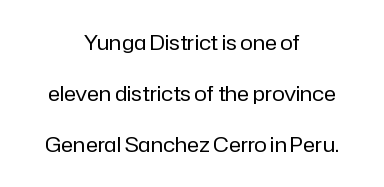
{"italic": "no", "bold": "no", "underline": "no", "align": "center", "line_spacing": "loose", "line_spacing_ratio": 2.43, "letter_spacing": "normal", "letter_spacing_em": 0.0, "glyph_px": 21}
